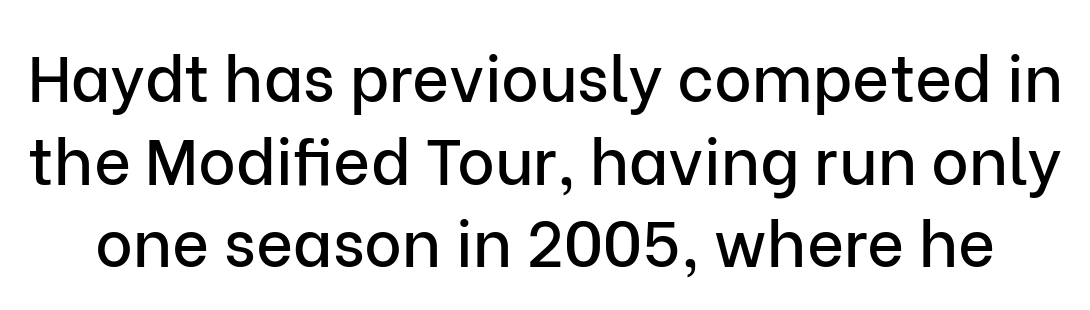
Leading: standard. Decoration check: the copy has no underline. The designer went with a sans here, leaving each stem footless. Honestly, the letter spacing is just normal — you wouldn't notice it. It's the straight-up-and-down kind of type.
